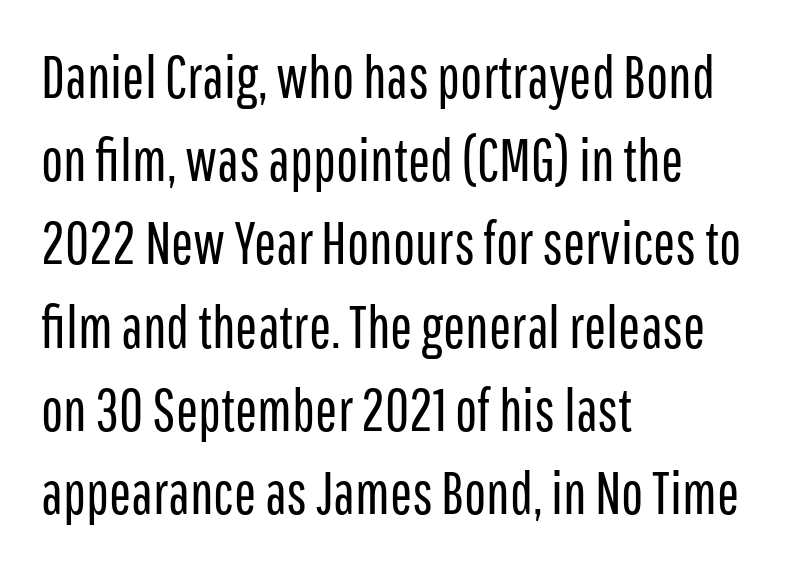
Varying glyph widths throughout — classic text-font behaviour. The passage shown has conventional tracking throughout. Weight: regular or lighter. Check under the words: just untouched page.
